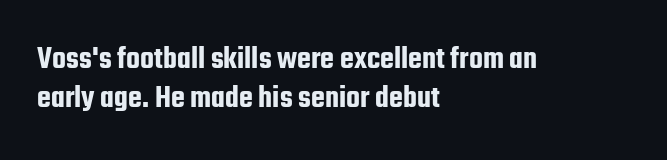
Q: Is the text italic (slanted)? A: No, it is upright.
Q: Is the typeface a serif or a sans-serif typeface? A: Sans-serif.
Q: Is the text underlined? A: No.
Q: How is the paragraph aligned? A: Left-aligned.
Q: Is the spacing between letters normal or unusually wide? A: Normal.
Q: Width (condensed, normal, or wide)? A: Condensed.
Q: Stroke contrast? A: Low.
Q: x-height? A: Medium.
Q: Monospaced? A: No.
